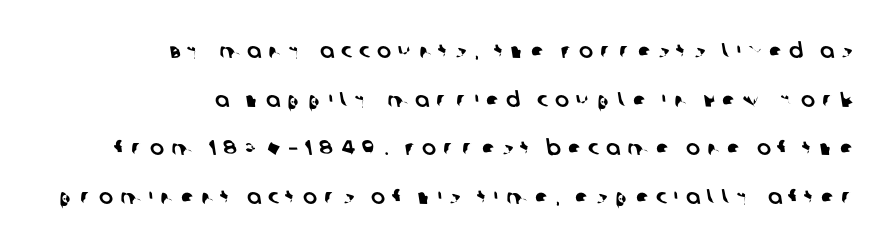
The image shows 21 px text type; set right-aligned, loose line spacing (2.32x), unusually wide letter spacing (+0.34 em), not underlined.
